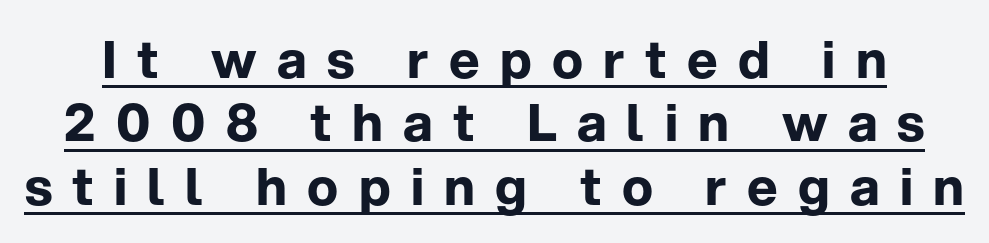
Q: Is the text bold? A: Yes.
Q: Is the text italic (slanted)? A: No, it is upright.
Q: Is the typeface a serif or a sans-serif typeface? A: Sans-serif.
Q: Is the text underlined? A: Yes.
Q: Is the spacing between letters normal or unusually wide? A: Unusually wide.
Q: Width (condensed, normal, or wide)? A: Normal.
Q: Stroke contrast? A: Low.
Q: x-height? A: Medium.
Q: Monospaced? A: No.
